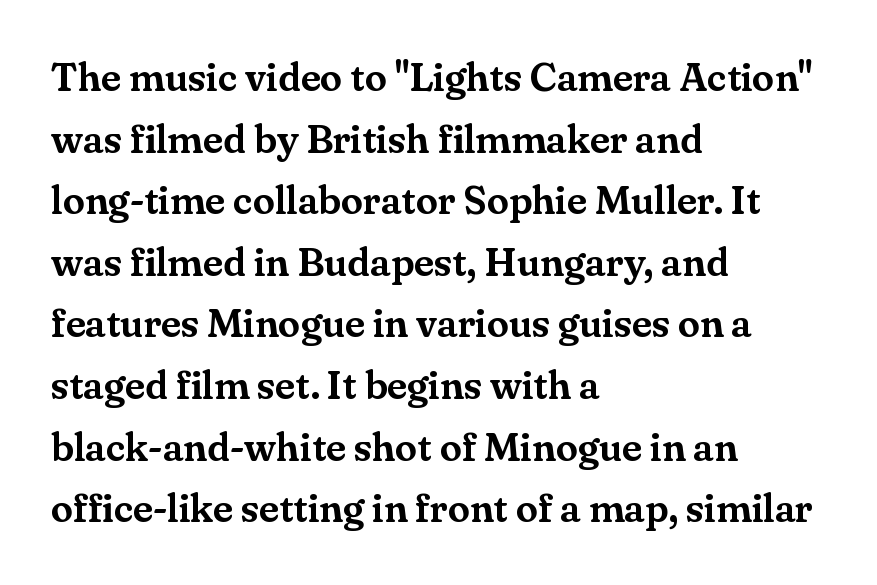
The letters carry serifs — small finishing strokes at the ends of their stems. Words appear dense and cohesive because spacing is normal. Tall strokes in this sample are plumb rather than angled. How would I describe the line gaps? Plain and ordinary.
